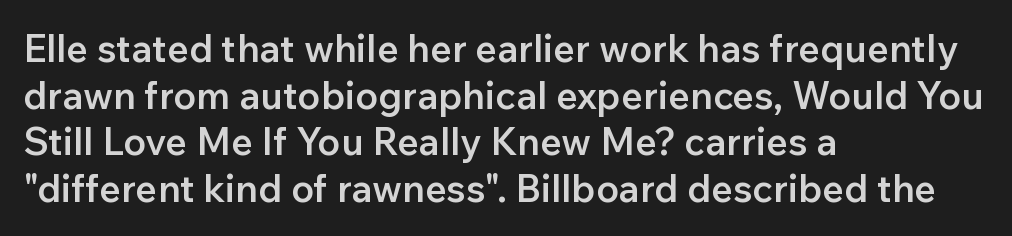
Q: Is the text bold? A: Semi-bold.
Q: Is the text italic (slanted)? A: No, it is upright.
Q: Is the typeface a serif or a sans-serif typeface? A: Sans-serif.
Q: Is the text underlined? A: No.
Q: How is the paragraph aligned? A: Left-aligned.
Q: Is the spacing between letters normal or unusually wide? A: Normal.
Q: Width (condensed, normal, or wide)? A: Normal.
Q: Stroke contrast? A: Low.
Q: x-height? A: Medium.
Q: Monospaced? A: No.
